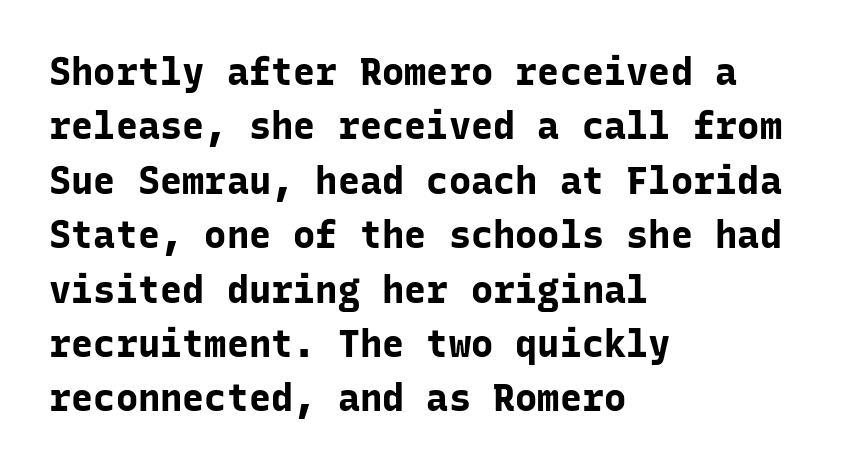
Q: Is the text bold? A: Yes.
Q: Is the text italic (slanted)? A: No, it is upright.
Q: Is the typeface a serif or a sans-serif typeface? A: Sans-serif.
Q: Is the text underlined? A: No.
Q: How is the paragraph aligned? A: Left-aligned.
Q: Is the spacing between letters normal or unusually wide? A: Normal.
Q: Is the spacing between lines tight, normal or loose? A: Normal.
Q: Width (condensed, normal, or wide)? A: Normal.
Q: Stroke contrast? A: Low.
Q: x-height? A: Medium.
Q: Monospaced? A: Yes.
